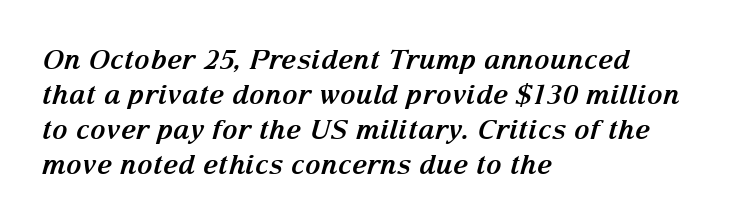
Q: Is the text bold? A: Yes.
Q: Is the text italic (slanted)? A: Yes, it leans right by about 15 degrees.
Q: Is the text underlined? A: No.
Q: How is the paragraph aligned? A: Left-aligned.
Q: Is the spacing between letters normal or unusually wide? A: Normal.
Q: Is the spacing between lines tight, normal or loose? A: Normal.
